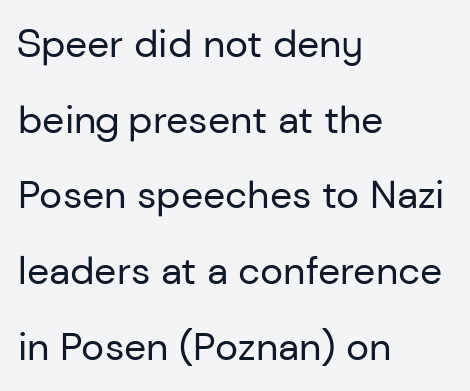
Visually the block forms a straight wall on the left and a jagged coastline on the right. Spacing verdict: proportional, widths tailored to each character. Is this a sans? Yes — the strokes have no serifs. A quiet, ordinary-to-light weight characterises the typeface.
